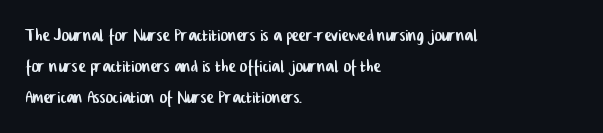
In CSS terms this would be text-align: left. Type without underlining. Does the leading feel generous? No, just average. Does extra space separate the letters? No, they use regular spacing.
